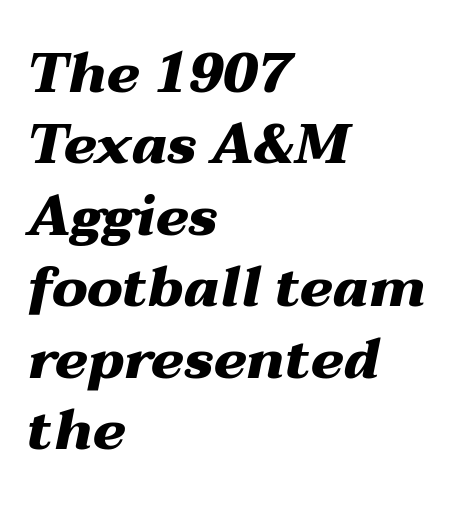
{"italic": "yes", "lean": "right", "slant_degrees": 12, "bold": "yes", "weight": "heavy", "width": "wide", "stroke_contrast": "medium", "x_height": "medium", "monospaced": "no", "underline": "no", "align": "left", "line_spacing": "normal", "line_spacing_ratio": 1.3, "letter_spacing": "normal", "letter_spacing_em": 0.0, "glyph_px": 55}
